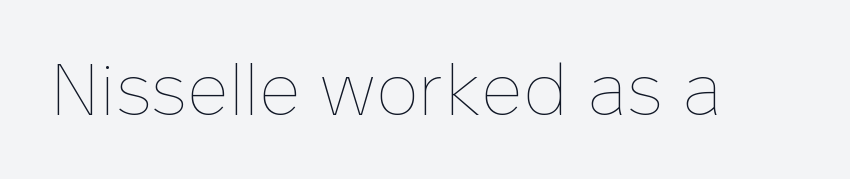
{"italic": "no", "bold": "no", "weight": "thin", "width": "normal", "stroke_contrast": "low", "x_height": "medium", "monospaced": "no", "underline": "no", "letter_spacing": "normal", "letter_spacing_em": 0.0, "glyph_px": 72}
